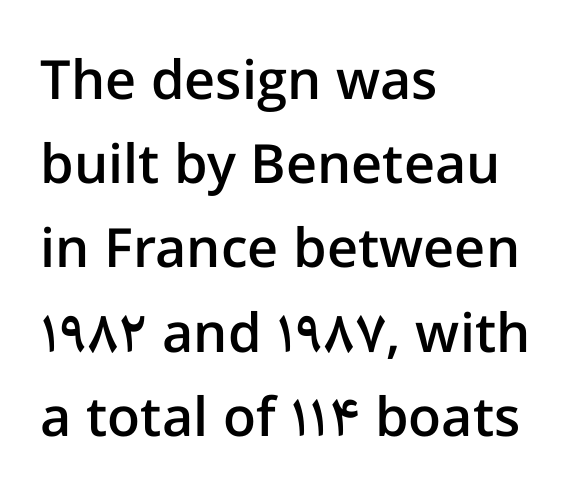
The image shows 54 px semibold sans-serif type, upright; set left-aligned, normal line spacing (1.56x), normal letter spacing, not underlined; low stroke contrast and a medium x-height.
